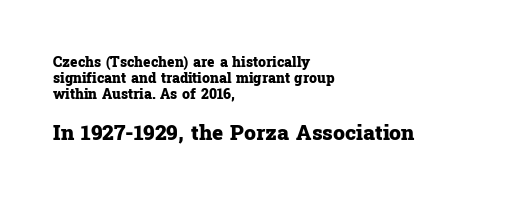
{"italic": "no", "bold": "yes", "underline": "no", "align": "left", "line_spacing_ratio": 1.16, "letter_spacing": "normal", "letter_spacing_em": 0.0, "larger_block": "second", "size_ratio": 1.5, "glyph_px": 21}
